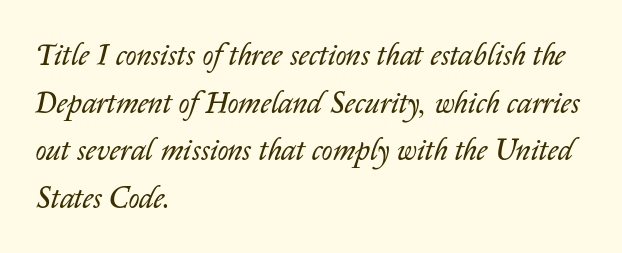
Q: Is the text bold? A: No.
Q: Is the text italic (slanted)? A: Yes, it leans right by about 14 degrees.
Q: Is the text underlined? A: No.
Q: How is the paragraph aligned? A: Left-aligned.
Q: Is the spacing between letters normal or unusually wide? A: Normal.
Q: Is the spacing between lines tight, normal or loose? A: Normal.
Q: Width (condensed, normal, or wide)? A: Normal.
Q: Stroke contrast? A: Low.
Q: x-height? A: Medium.
Q: Monospaced? A: No.
